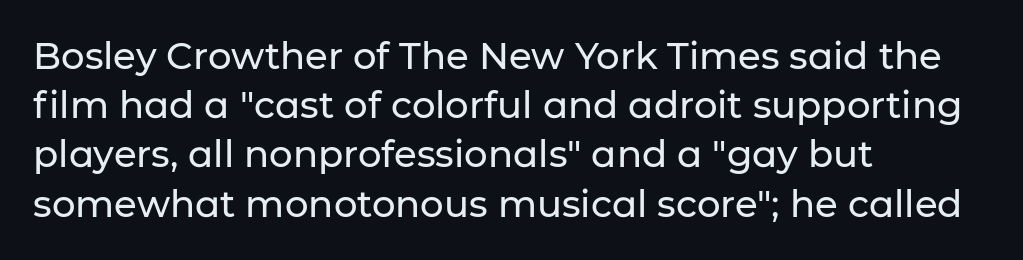
The paragraph has a hard left edge and a soft right edge. The letters advance in unequal steps, a hallmark of proportional type. Honestly, there is no underline to notice here at all. Does extra space separate the letters? No, they use regular spacing. Line spacing here is normal. A sans-serif font was chosen for this passage.
